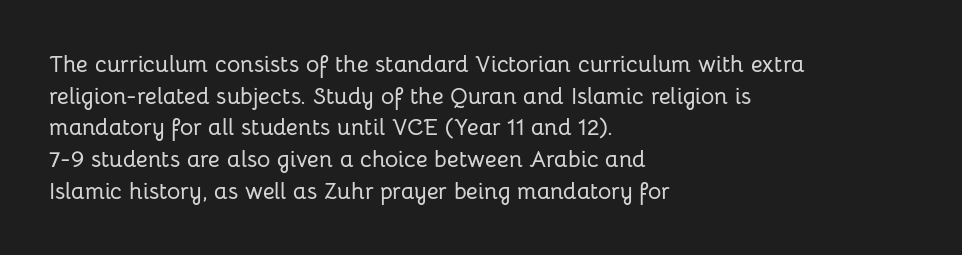
The image shows 23 px text type, upright; set left-aligned, normal line spacing (1.38x), normal letter spacing, not underlined.
